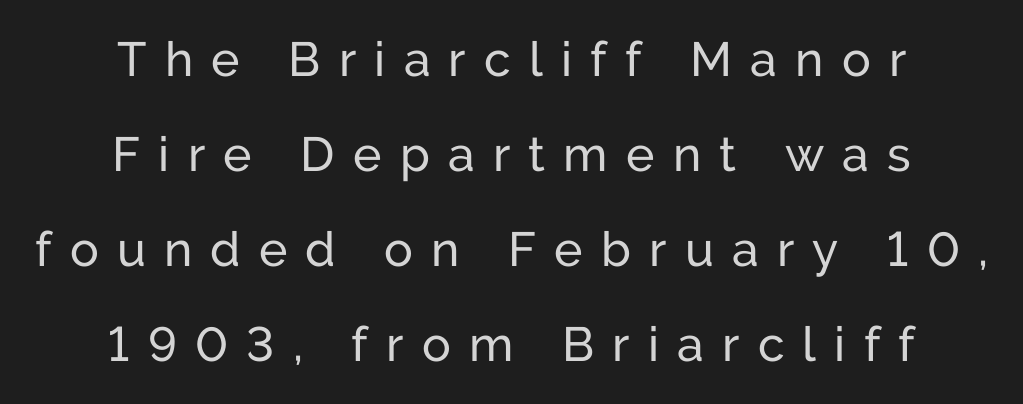
Q: Is the text bold? A: No.
Q: Is the text italic (slanted)? A: No, it is upright.
Q: Is the typeface a serif or a sans-serif typeface? A: Sans-serif.
Q: Is the text underlined? A: No.
Q: How is the paragraph aligned? A: Centered.
Q: Is the spacing between letters normal or unusually wide? A: Unusually wide.
Q: Is the spacing between lines tight, normal or loose? A: Loose.
Q: Width (condensed, normal, or wide)? A: Normal.
Q: Stroke contrast? A: Low.
Q: x-height? A: Medium.
Q: Monospaced? A: No.
